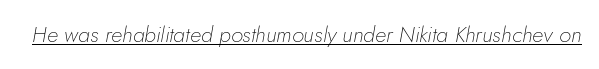
{"italic": "yes", "lean": "right", "slant_degrees": 5, "bold": "no", "underline": "yes", "letter_spacing": "normal", "letter_spacing_em": 0.0, "glyph_px": 22}
